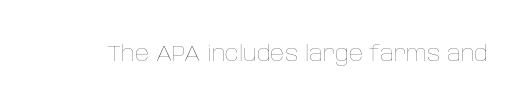
The image shows 22 px text type, upright; set normal letter spacing, not underlined.
